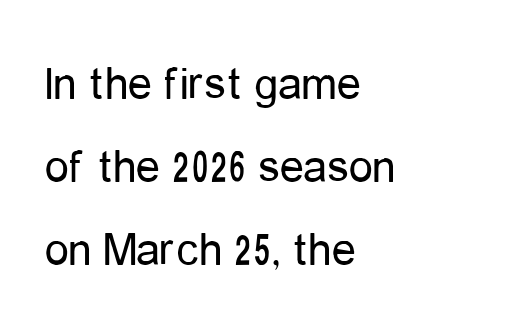
{"serif": "no", "italic": "no", "bold": "no", "weight": "regular", "width": "condensed", "stroke_contrast": "low", "x_height": "medium", "monospaced": "no", "underline": "no", "align": "left", "line_spacing_ratio": 1.73, "letter_spacing": "normal", "letter_spacing_em": 0.0, "glyph_px": 48}
